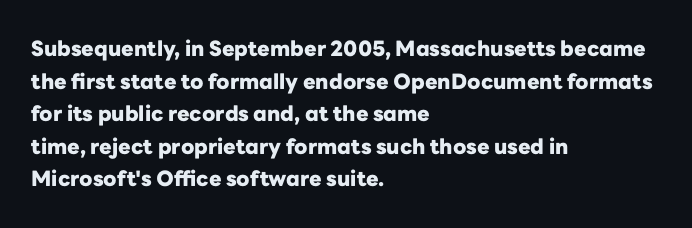
{"italic": "no", "bold": "yes", "underline": "no", "align": "left", "line_spacing": "normal", "line_spacing_ratio": 1.55, "letter_spacing": "normal", "letter_spacing_em": 0.0, "glyph_px": 21}
